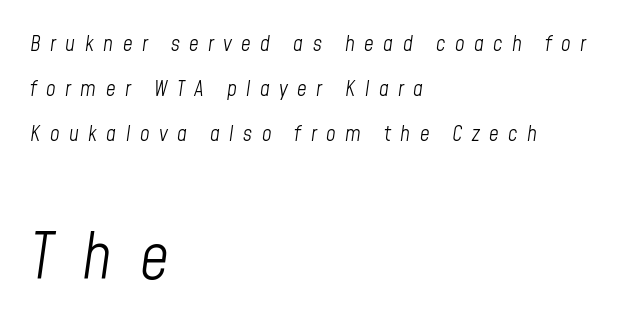
The lines in this sample share a left origin and differ only in where they stop. Look at the glyph heights: the lower group is clearly the bigger setting. Weight class: somewhere from thin through regular. The rendering uses natural spacing where letterforms have individual widths.
